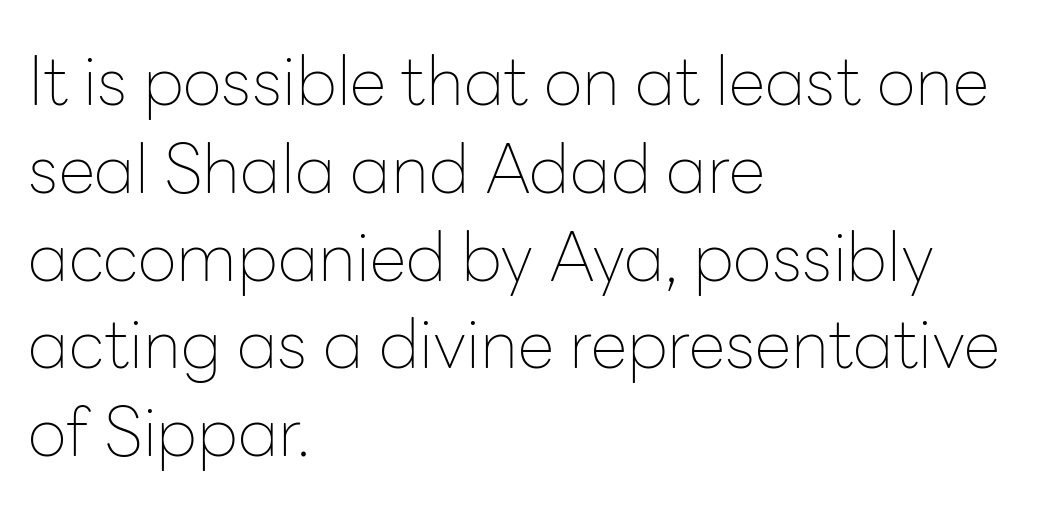
Looks like regular typesetting: each glyph gets only the width it needs. The designer went with a sans here, leaving each stem footless. The glyphs are unaccompanied by any horizontal stroke below them. A typesetter would call this zero additional tracking. The paragraph shown leans on its left margin. Stroke mass is kept to a normal reading level or below.
